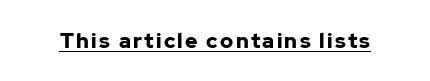
Do the letters lean? They stand straight. Compared with an ordinary text face, these strokes are far heavier — a full bold. Emphasis is given by a line drawn under the lettering.
